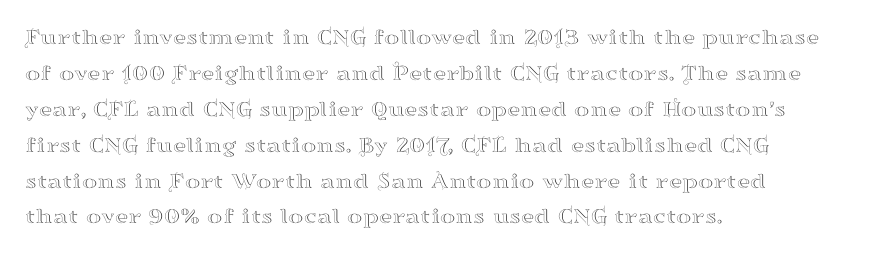
The passage shown has conventional tracking throughout. The axis of the letterforms is exactly vertical. In CSS terms this would be text-align: left. The area under the type is left untouched.
